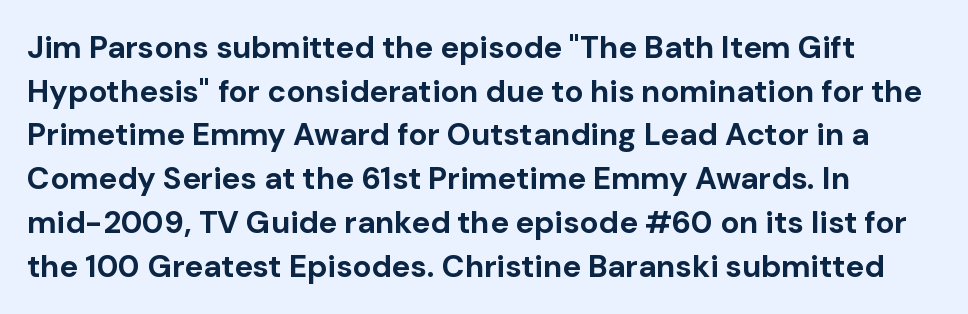
Q: Is the text bold? A: Yes.
Q: Is the text italic (slanted)? A: No, it is upright.
Q: Is the typeface a serif or a sans-serif typeface? A: Sans-serif.
Q: Is the text underlined? A: No.
Q: Is the spacing between letters normal or unusually wide? A: Normal.
Q: Is the spacing between lines tight, normal or loose? A: Normal.
Q: Width (condensed, normal, or wide)? A: Normal.
Q: Stroke contrast? A: Low.
Q: x-height? A: Medium.
Q: Monospaced? A: No.
